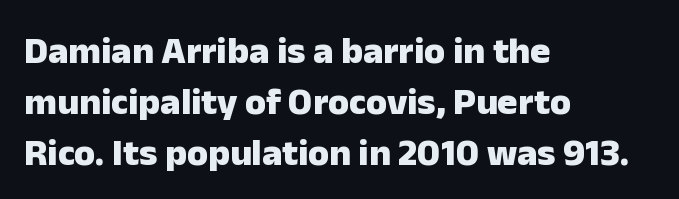
The image shows 38 px heavy sans-serif type, upright; set left-aligned, normal line spacing (1.34x), normal letter spacing, not underlined; low stroke contrast and a medium x-height.
